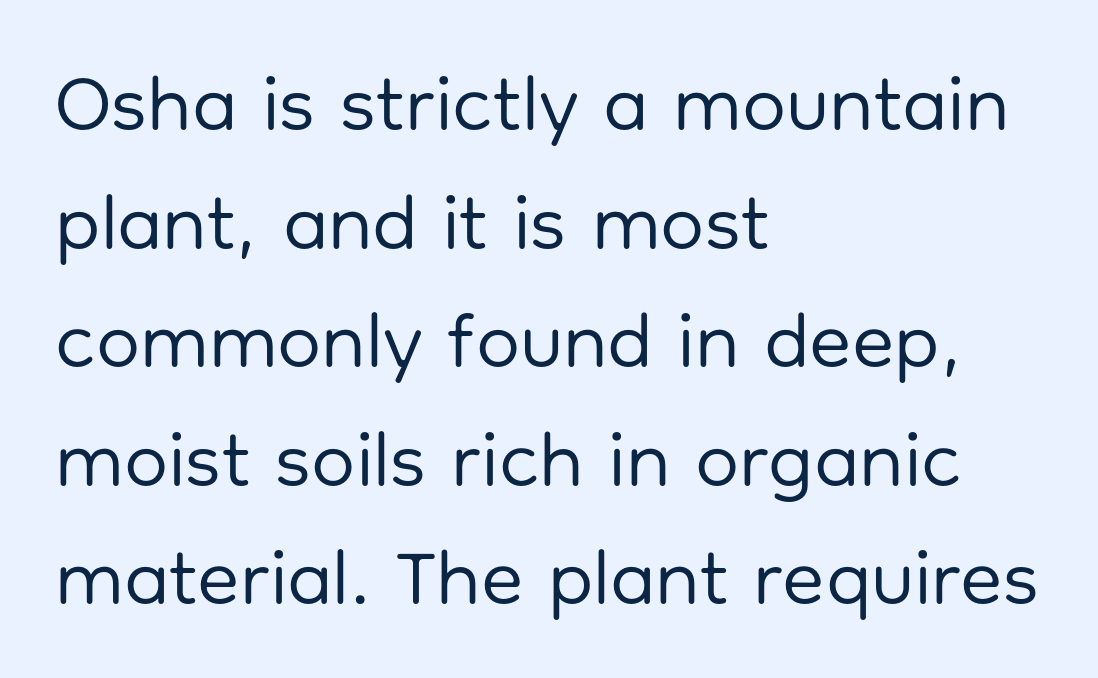
{"serif": "no", "italic": "no", "bold": "no", "weight": "regular", "width": "normal", "stroke_contrast": "low", "x_height": "medium", "monospaced": "no", "underline": "no", "align": "left", "line_spacing": "normal", "line_spacing_ratio": 1.52, "letter_spacing": "normal", "letter_spacing_em": 0.0, "glyph_px": 78}
